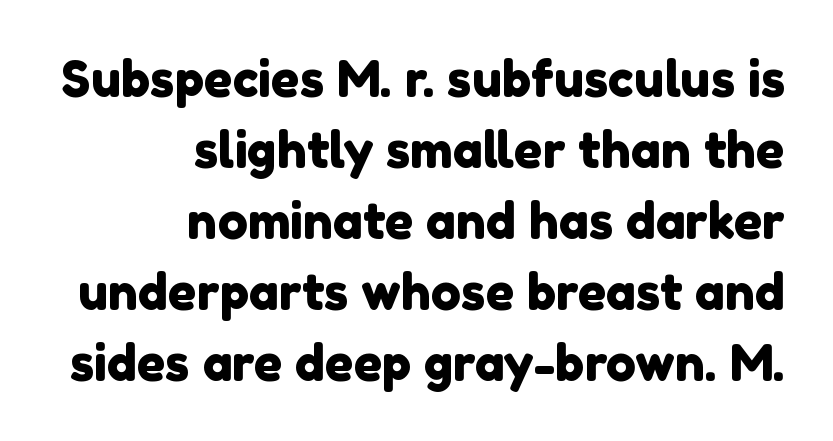
The image shows 50 px sans-serif type; set right-aligned, normal line spacing (1.42x), normal letter spacing, not underlined; a medium x-height.
